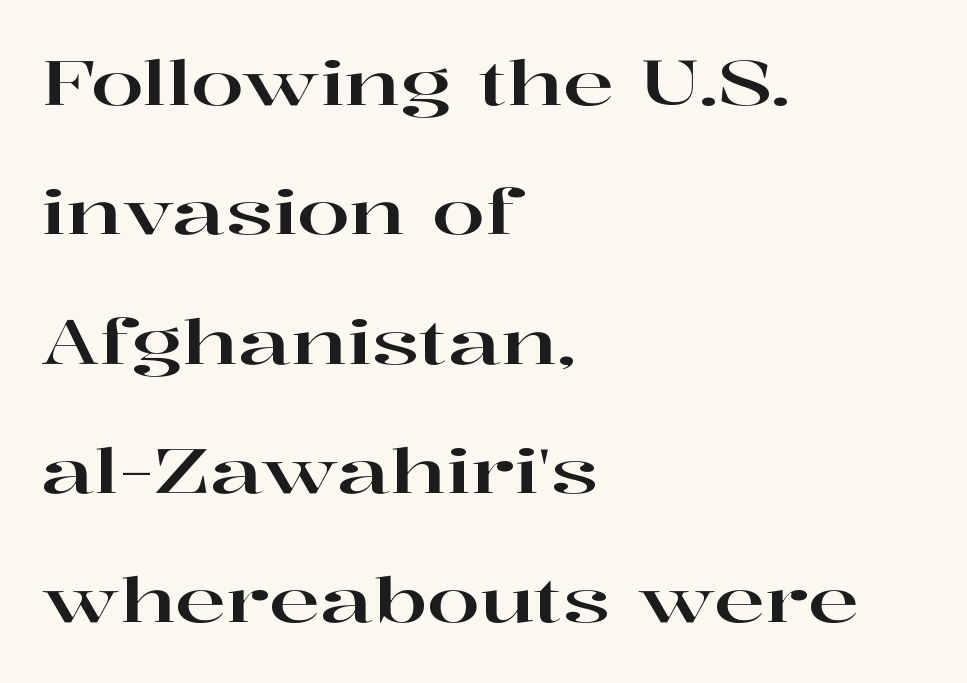
Q: Is the text italic (slanted)? A: No, it is upright.
Q: Is the typeface a serif or a sans-serif typeface? A: Serif.
Q: Is the text underlined? A: No.
Q: How is the paragraph aligned? A: Left-aligned.
Q: Is the spacing between letters normal or unusually wide? A: Normal.
Q: Is the spacing between lines tight, normal or loose? A: Loose.
Q: Width (condensed, normal, or wide)? A: Wide.
Q: Stroke contrast? A: High.
Q: x-height? A: Medium.
Q: Monospaced? A: No.
